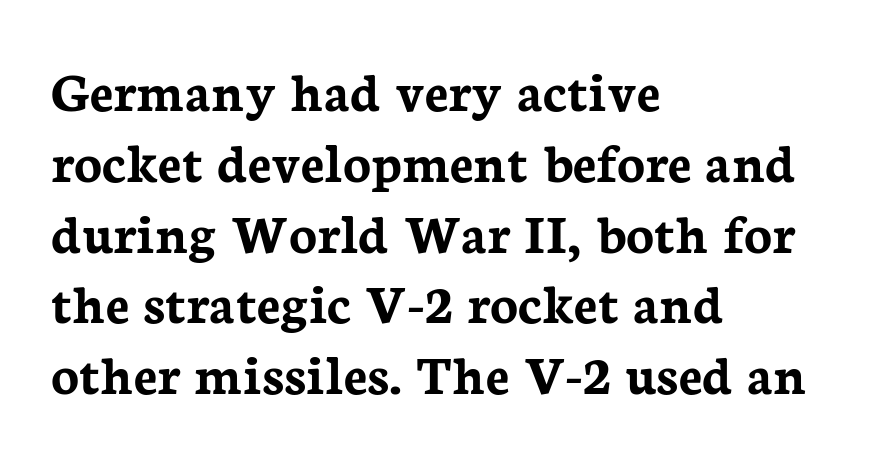
Q: Is the text bold? A: Yes.
Q: Is the text italic (slanted)? A: No, it is upright.
Q: Is the typeface a serif or a sans-serif typeface? A: Serif.
Q: Is the text underlined? A: No.
Q: How is the paragraph aligned? A: Left-aligned.
Q: Is the spacing between letters normal or unusually wide? A: Normal.
Q: Width (condensed, normal, or wide)? A: Normal.
Q: Stroke contrast? A: Low.
Q: x-height? A: Medium.
Q: Monospaced? A: No.
